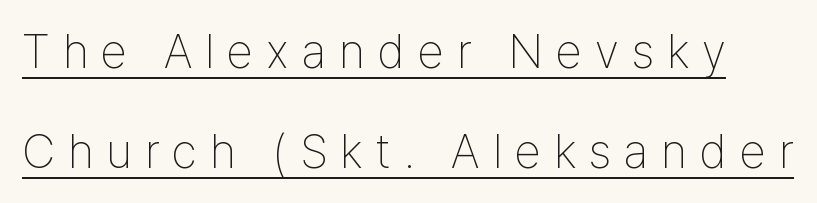
The image shows 48 px thin, condensed sans-serif type, upright; set loose line spacing (2.09x), unusually wide letter spacing (+0.27 em), underlined; low stroke contrast and a medium x-height.
